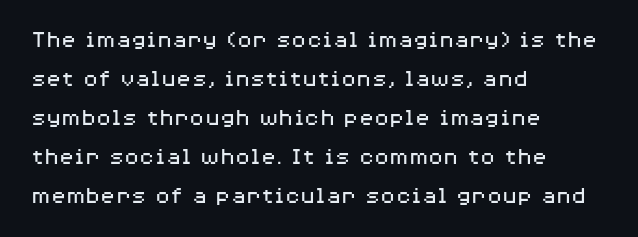
The space between consecutive lines is moderate. In terms of letterspacing, this is plain default setting. This rendering features lettering with no underline. Is the stroke heavy? The answer is a plain regular-or-lighter.
